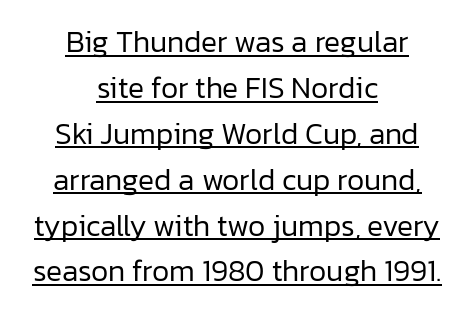
The image shows 30 px regular-weight sans-serif type, upright; set centered, normal line spacing (1.53x), normal letter spacing, underlined; low stroke contrast and a medium x-height.
